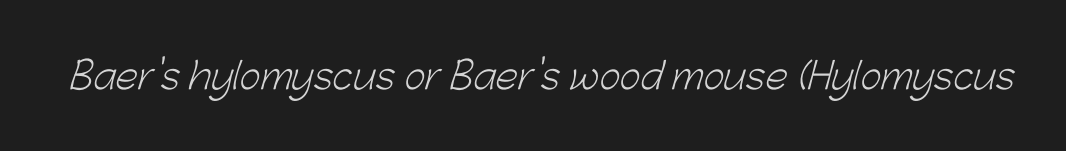
Q: Is the text bold? A: No.
Q: Is the typeface a serif or a sans-serif typeface? A: Sans-serif.
Q: Is the text underlined? A: No.
Q: Is the spacing between letters normal or unusually wide? A: Normal.
Q: Width (condensed, normal, or wide)? A: Normal.
Q: Stroke contrast? A: Low.
Q: x-height? A: Medium.
Q: Monospaced? A: No.
